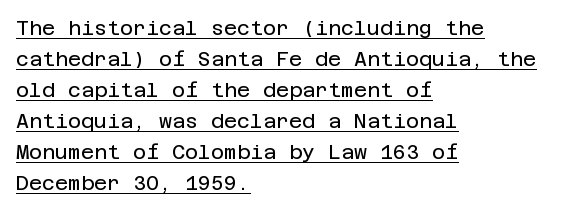
The image shows 20 px text type, upright; set left-aligned, normal line spacing (1.55x), normal letter spacing, underlined.
